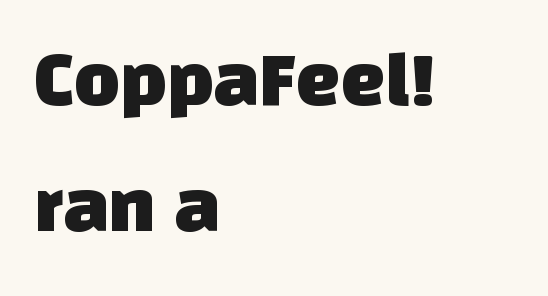
{"serif": "no", "width": "normal", "stroke_contrast": "low", "x_height": "large", "monospaced": "no", "underline": "no", "align": "left", "line_spacing": "normal", "line_spacing_ratio": 1.6, "letter_spacing": "normal", "letter_spacing_em": 0.0, "glyph_px": 79}
